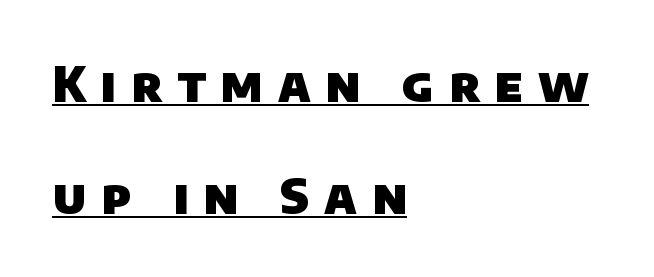
Look at the stroke-to-counter ratio: heavy, a bold. What's the leading like? Stretched, with rows far apart. Varying glyph widths throughout — classic text-font behaviour. What kind of face is this? One without serifs — a sans. The setting favours the left margin, as ordinary paragraphs usually do. A baseline rule has been typeset under these characters.
